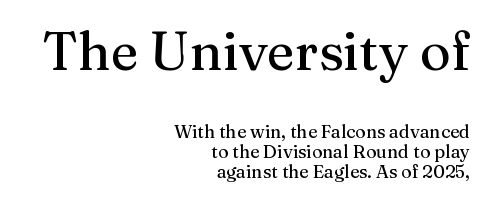
{"serif": "yes", "italic": "no", "width": "normal", "stroke_contrast": "medium", "x_height": "medium", "monospaced": "no", "underline": "no", "align": "right", "line_spacing": "tight", "line_spacing_ratio": 1.12, "letter_spacing": "normal", "letter_spacing_em": 0.0, "larger_block": "first", "size_ratio": 2.94, "glyph_px": 53}
